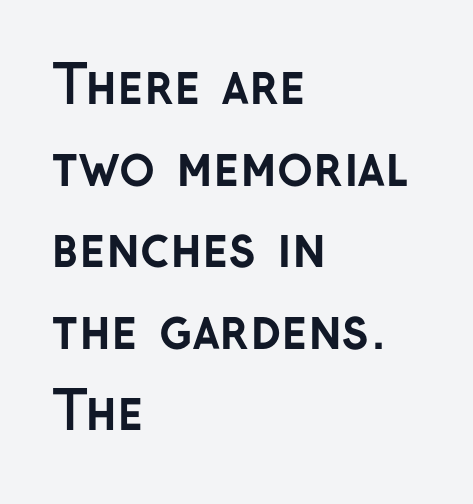
{"serif": "no", "italic": "no", "bold": "yes", "weight": "semibold", "width": "normal", "stroke_contrast": "low", "x_height": "medium", "monospaced": "no", "underline": "no", "align": "left", "line_spacing": "normal", "line_spacing_ratio": 1.54, "letter_spacing": "normal", "letter_spacing_em": 0.0, "glyph_px": 53}
